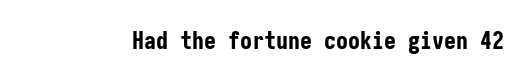
Q: Is the text bold? A: Yes.
Q: Is the text italic (slanted)? A: No, it is upright.
Q: Is the text underlined? A: No.
Q: Is the spacing between letters normal or unusually wide? A: Normal.
